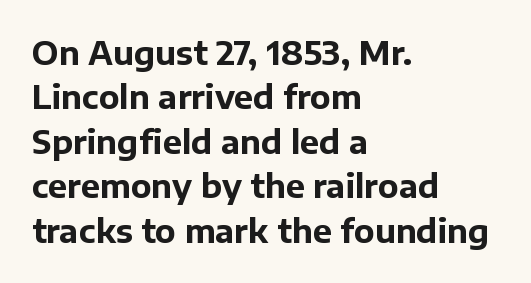
Q: Is the text bold? A: Yes.
Q: Is the text italic (slanted)? A: No, it is upright.
Q: Is the typeface a serif or a sans-serif typeface? A: Sans-serif.
Q: Is the text underlined? A: No.
Q: How is the paragraph aligned? A: Left-aligned.
Q: Is the spacing between letters normal or unusually wide? A: Normal.
Q: Is the spacing between lines tight, normal or loose? A: Normal.
Q: Width (condensed, normal, or wide)? A: Normal.
Q: Stroke contrast? A: Low.
Q: x-height? A: Medium.
Q: Monospaced? A: No.
